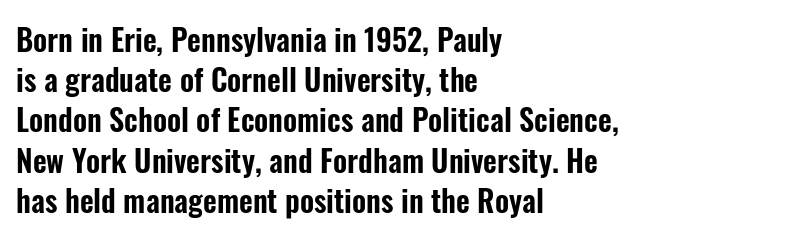
Q: Is the text italic (slanted)? A: No, it is upright.
Q: Is the typeface a serif or a sans-serif typeface? A: Sans-serif.
Q: Is the text underlined? A: No.
Q: How is the paragraph aligned? A: Left-aligned.
Q: Is the spacing between letters normal or unusually wide? A: Normal.
Q: Is the spacing between lines tight, normal or loose? A: Normal.
Q: Width (condensed, normal, or wide)? A: Condensed.
Q: Stroke contrast? A: Low.
Q: x-height? A: Medium.
Q: Monospaced? A: No.
